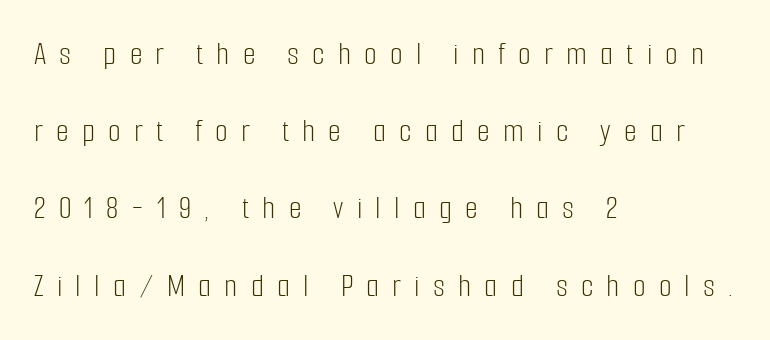
The image shows 33 px light, condensed sans-serif type, upright; set left-aligned, loose line spacing (2.34x), unusually wide letter spacing (+0.4 em), not underlined; low stroke contrast and a medium x-height.
